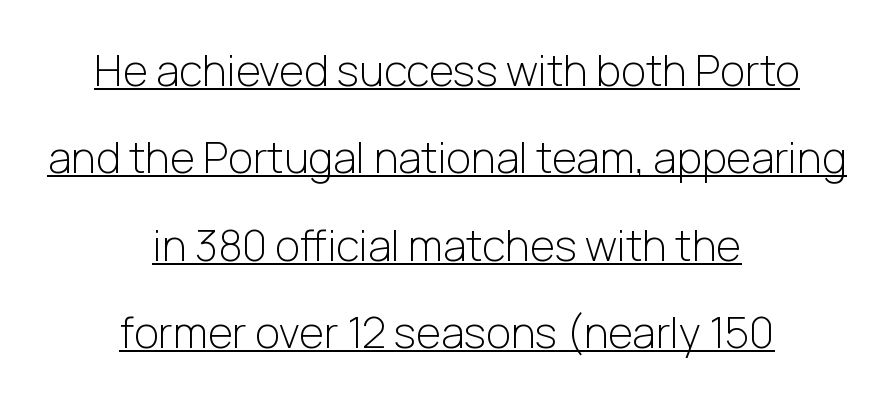
Q: Is the text bold? A: No.
Q: Is the text italic (slanted)? A: No, it is upright.
Q: Is the typeface a serif or a sans-serif typeface? A: Sans-serif.
Q: Is the text underlined? A: Yes.
Q: How is the paragraph aligned? A: Centered.
Q: Is the spacing between letters normal or unusually wide? A: Normal.
Q: Is the spacing between lines tight, normal or loose? A: Loose.
Q: Width (condensed, normal, or wide)? A: Normal.
Q: Stroke contrast? A: Low.
Q: x-height? A: Medium.
Q: Monospaced? A: No.
